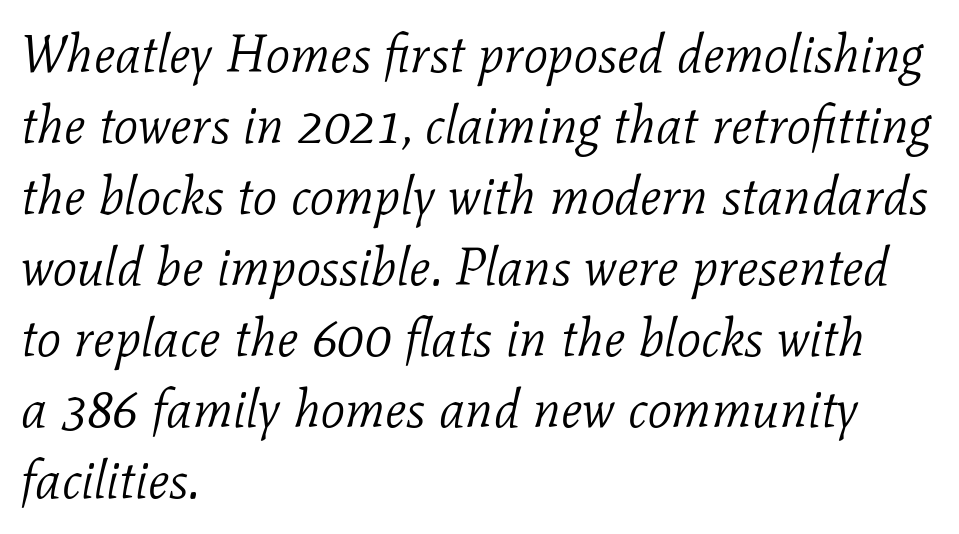
{"serif": "yes", "italic": "yes", "lean": "right", "slant_degrees": 11, "bold": "no", "weight": "light", "width": "normal", "stroke_contrast": "low", "x_height": "medium", "monospaced": "no", "underline": "no", "align": "left", "line_spacing": "normal", "line_spacing_ratio": 1.34, "letter_spacing": "normal", "letter_spacing_em": 0.0, "glyph_px": 53}
